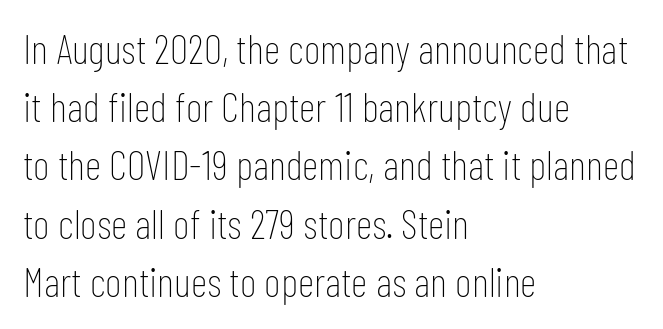
The image shows 41 px thin, condensed sans-serif type, upright; set left-aligned, normal line spacing (1.42x), normal letter spacing, not underlined; low stroke contrast and a medium x-height.
